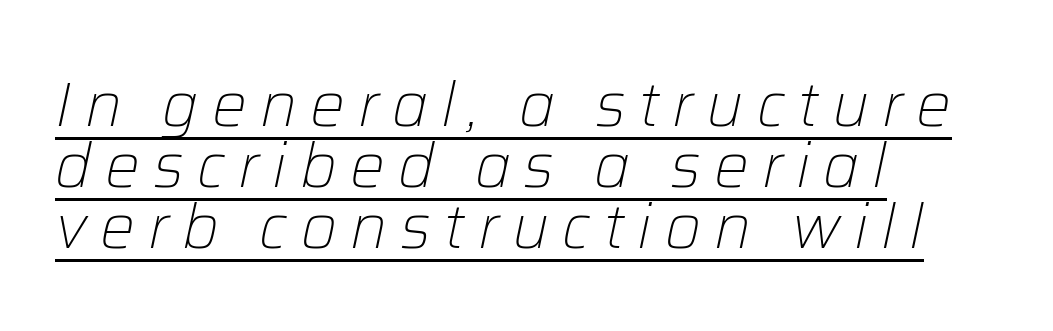
{"italic": "yes", "lean": "right", "slant_degrees": 12, "bold": "no", "weight": "light", "width": "normal", "stroke_contrast": "low", "x_height": "medium", "monospaced": "no", "underline": "yes", "align": "left", "line_spacing": "tight", "line_spacing_ratio": 0.98, "letter_spacing": "wide", "letter_spacing_em": 0.21, "glyph_px": 62}
